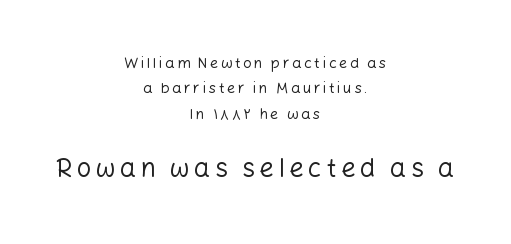
{"italic": "no", "bold": "no", "underline": "no", "align": "center", "line_spacing": "normal", "line_spacing_ratio": 1.7, "larger_block": "second", "size_ratio": 1.73, "glyph_px": 26}
